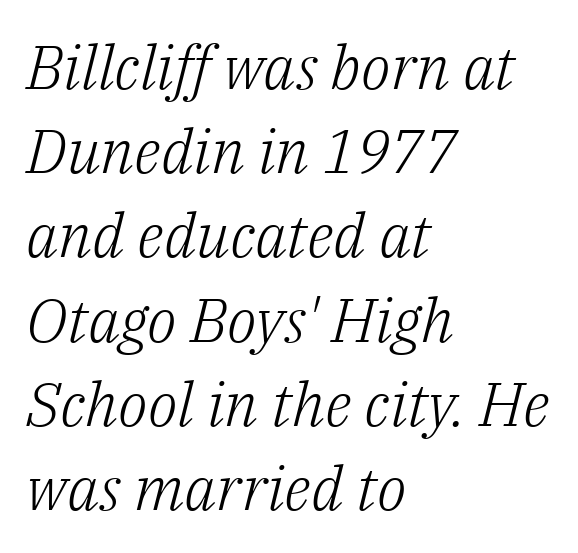
The image shows 61 px light serif type, italic (leaning right); set left-aligned, normal line spacing (1.38x), normal letter spacing, not underlined; low stroke contrast and a medium x-height.
